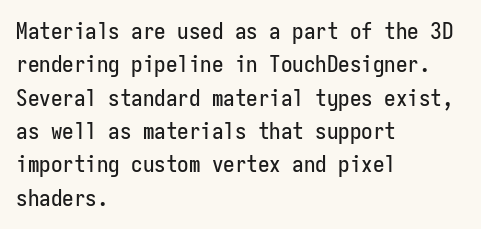
The rendering uses a moderate line-height, typical for paragraphs. These lines were composed using upright roman letters. The gaps between neighbouring characters are ordinary and unremarkable. Has an underline been added? It has not. Line starts are locked; line ends wander.
